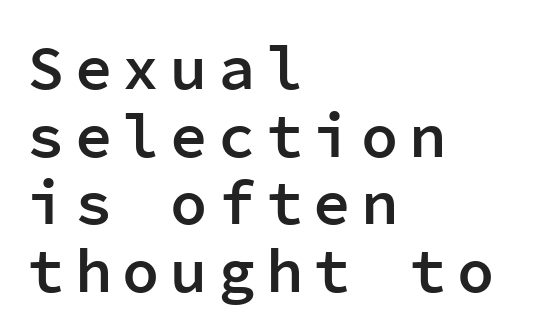
Q: Is the text bold? A: Semi-bold.
Q: Is the text italic (slanted)? A: No, it is upright.
Q: Is the typeface a serif or a sans-serif typeface? A: Sans-serif.
Q: Is the text underlined? A: No.
Q: How is the paragraph aligned? A: Left-aligned.
Q: Is the spacing between lines tight, normal or loose? A: Tight.
Q: Width (condensed, normal, or wide)? A: Normal.
Q: Stroke contrast? A: Low.
Q: x-height? A: Medium.
Q: Monospaced? A: Yes.
